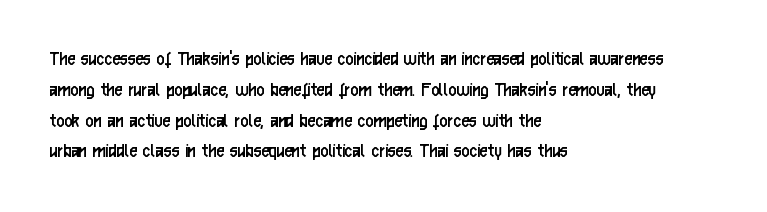
The image shows 22 px text type, upright; set left-aligned, normal line spacing (1.4x), normal letter spacing, not underlined.
